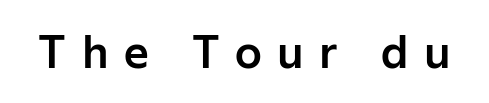
The image shows 43 px sans-serif type, upright; set unusually wide letter spacing (+0.36 em), not underlined; low stroke contrast and a medium x-height.
